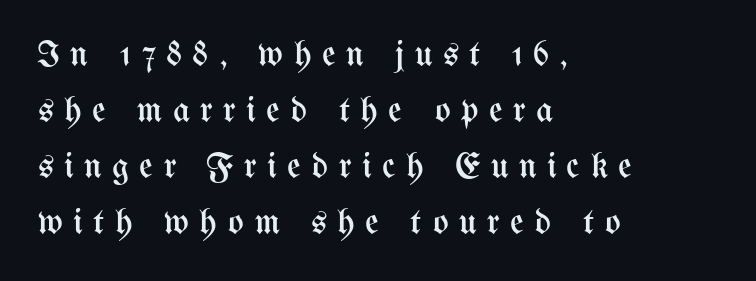
Honestly, the row spacing looks completely unremarkable. This is the regular roman posture of the typeface. The font is comparable to plain body text, perhaps lighter. Caption: expanded tracking, letters set apart. Visually the block forms a straight wall on the left and a jagged coastline on the right.
